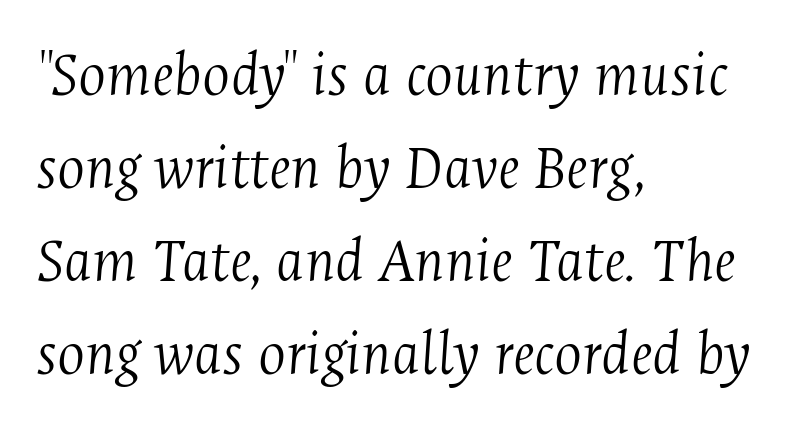
The glyphs look as if they've been sheared to an angle. Is this a heavy cut? Hardly; it is regular or lighter. Spacing verdict: proportional, widths tailored to each character. The letters carry serifs — small finishing strokes at the ends of their stems.
